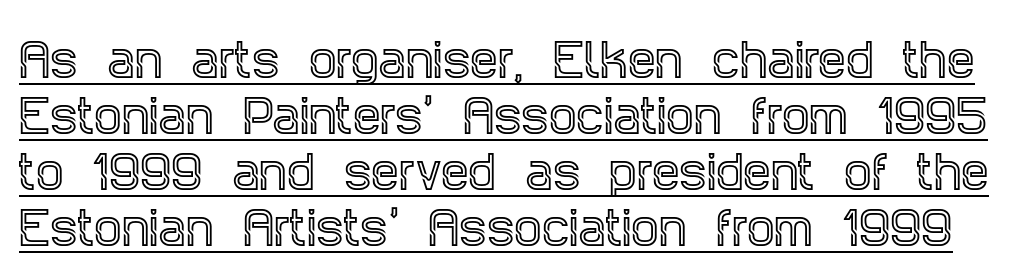
The image shows 44 px condensed serif type, upright; set normal line spacing (1.27x), normal letter spacing, underlined; a large x-height.
